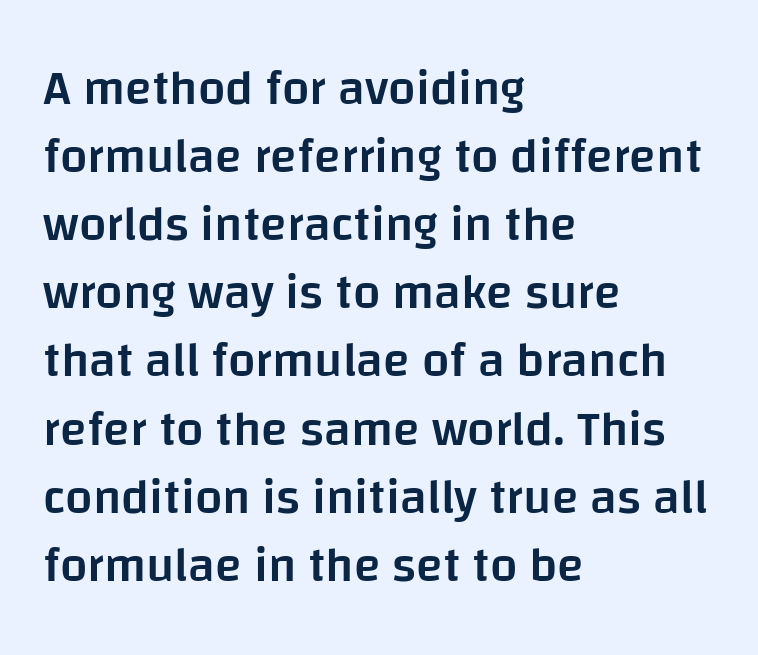
The image shows 49 px semibold sans-serif type, upright; set left-aligned, normal line spacing (1.39x), normal letter spacing, not underlined; low stroke contrast and a large x-height.
